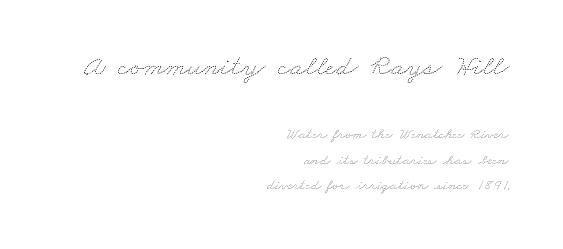
Is the letter spacing exaggerated? No — it looks like the ordinary default. Do the characters align in a grid? No, the font is proportional. Nobody drew a line under any word here. The font sits on the lighter half of the weight spectrum, regular included.
